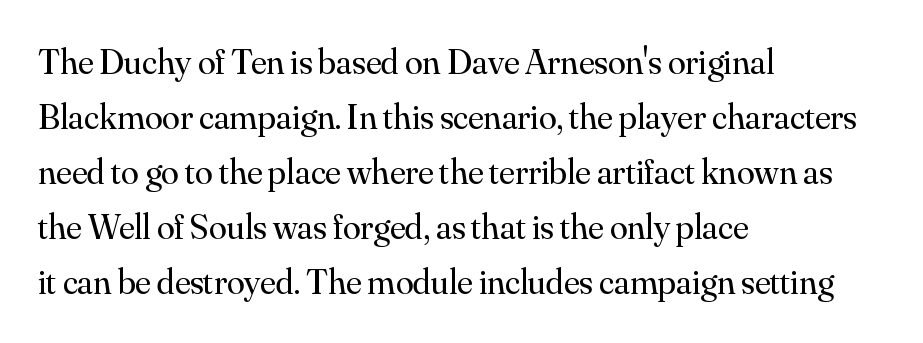
{"serif": "yes", "italic": "no", "bold": "no", "weight": "regular", "width": "normal", "stroke_contrast": "medium", "x_height": "small", "monospaced": "no", "underline": "no", "align": "left", "line_spacing": "normal", "line_spacing_ratio": 1.53, "letter_spacing": "normal", "letter_spacing_em": 0.0, "glyph_px": 36}
